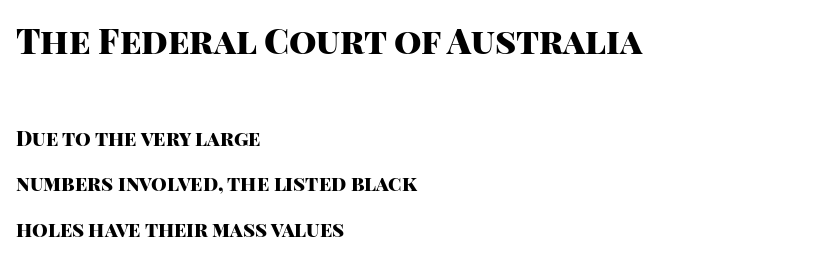
Q: Is the text bold? A: Yes.
Q: Is the text italic (slanted)? A: No, it is upright.
Q: Is the typeface a serif or a sans-serif typeface? A: Sans-serif.
Q: Is the text underlined? A: No.
Q: How is the paragraph aligned? A: Left-aligned.
Q: Is the spacing between letters normal or unusually wide? A: Normal.
Q: Is the spacing between lines tight, normal or loose? A: Loose.
Q: Which block of text is set in a larger size, the first (top) or the second (bottom)? A: The first (top) one.
Q: Width (condensed, normal, or wide)? A: Normal.
Q: Stroke contrast? A: High.
Q: x-height? A: Large.
Q: Monospaced? A: No.
